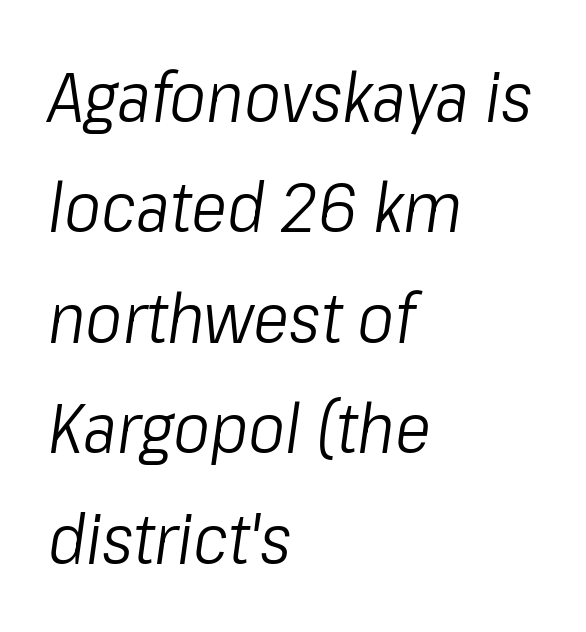
The compositor pushed each line to the left boundary. The font sits on the lighter half of the weight spectrum, regular included. Tall strokes in this sample are angled rather than plumb. How would I describe the line gaps? Plain and ordinary. Is this a fixed-width face? No — the glyphs have proportional, varying widths.
